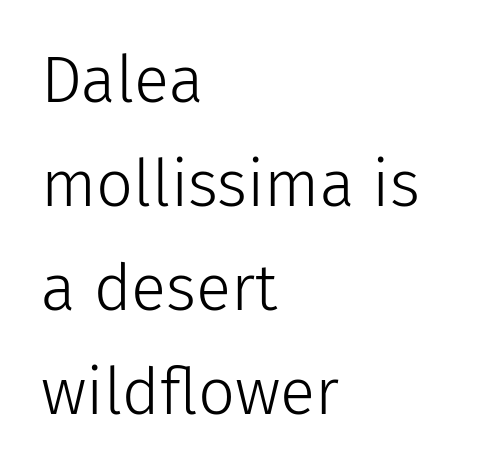
Q: Is the text bold? A: No.
Q: Is the text italic (slanted)? A: No, it is upright.
Q: Is the typeface a serif or a sans-serif typeface? A: Sans-serif.
Q: Is the text underlined? A: No.
Q: How is the paragraph aligned? A: Left-aligned.
Q: Is the spacing between letters normal or unusually wide? A: Normal.
Q: Is the spacing between lines tight, normal or loose? A: Normal.
Q: Width (condensed, normal, or wide)? A: Normal.
Q: Stroke contrast? A: Low.
Q: x-height? A: Medium.
Q: Monospaced? A: No.
